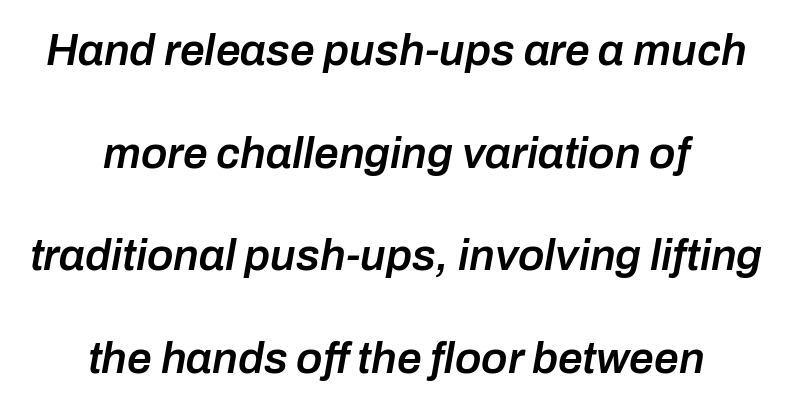
Q: Is the text bold? A: Semi-bold.
Q: Is the text italic (slanted)? A: Yes, it leans right by about 10 degrees.
Q: Is the text underlined? A: No.
Q: How is the paragraph aligned? A: Centered.
Q: Is the spacing between letters normal or unusually wide? A: Normal.
Q: Is the spacing between lines tight, normal or loose? A: Loose.
Q: Width (condensed, normal, or wide)? A: Normal.
Q: Stroke contrast? A: Low.
Q: x-height? A: Medium.
Q: Monospaced? A: No.
